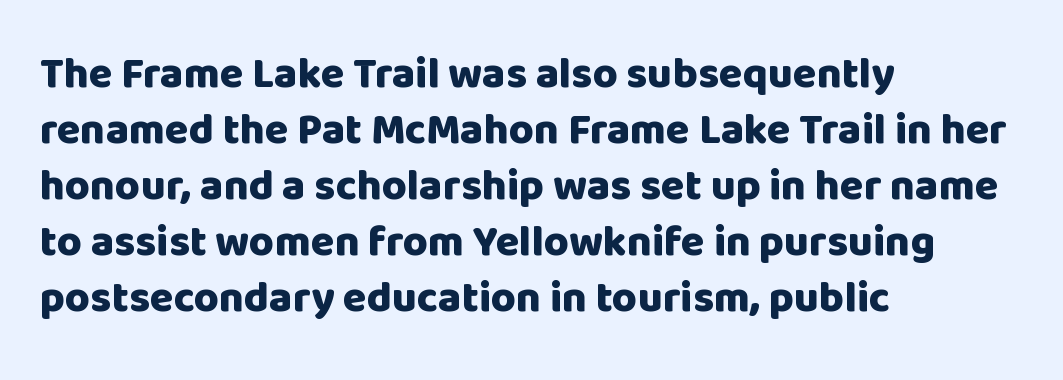
{"serif": "no", "italic": "no", "bold": "yes", "weight": "heavy", "width": "normal", "stroke_contrast": "low", "x_height": "large", "monospaced": "no", "underline": "no", "align": "left", "line_spacing": "normal", "line_spacing_ratio": 1.3, "letter_spacing": "normal", "letter_spacing_em": 0.0, "glyph_px": 43}
